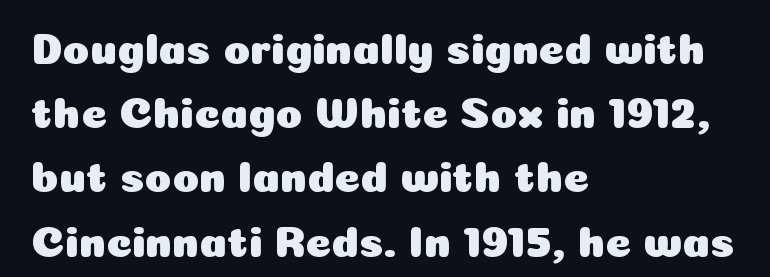
Q: Is the text italic (slanted)? A: No, it is upright.
Q: Is the typeface a serif or a sans-serif typeface? A: Sans-serif.
Q: Is the text underlined? A: No.
Q: How is the paragraph aligned? A: Left-aligned.
Q: Is the spacing between letters normal or unusually wide? A: Normal.
Q: Is the spacing between lines tight, normal or loose? A: Normal.
Q: Width (condensed, normal, or wide)? A: Normal.
Q: Stroke contrast? A: Low.
Q: x-height? A: Medium.
Q: Monospaced? A: No.
